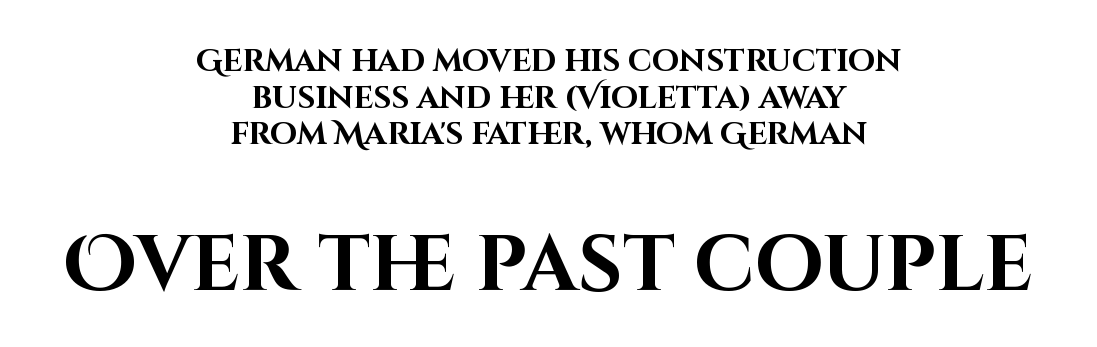
Q: Is the text bold? A: Yes.
Q: Is the text italic (slanted)? A: No, it is upright.
Q: Is the typeface a serif or a sans-serif typeface? A: Sans-serif.
Q: Is the text underlined? A: No.
Q: How is the paragraph aligned? A: Centered.
Q: Is the spacing between letters normal or unusually wide? A: Normal.
Q: Which block of text is set in a larger size, the first (top) or the second (bottom)? A: The second (bottom) one.
Q: Width (condensed, normal, or wide)? A: Normal.
Q: Stroke contrast? A: High.
Q: x-height? A: Large.
Q: Monospaced? A: No.
